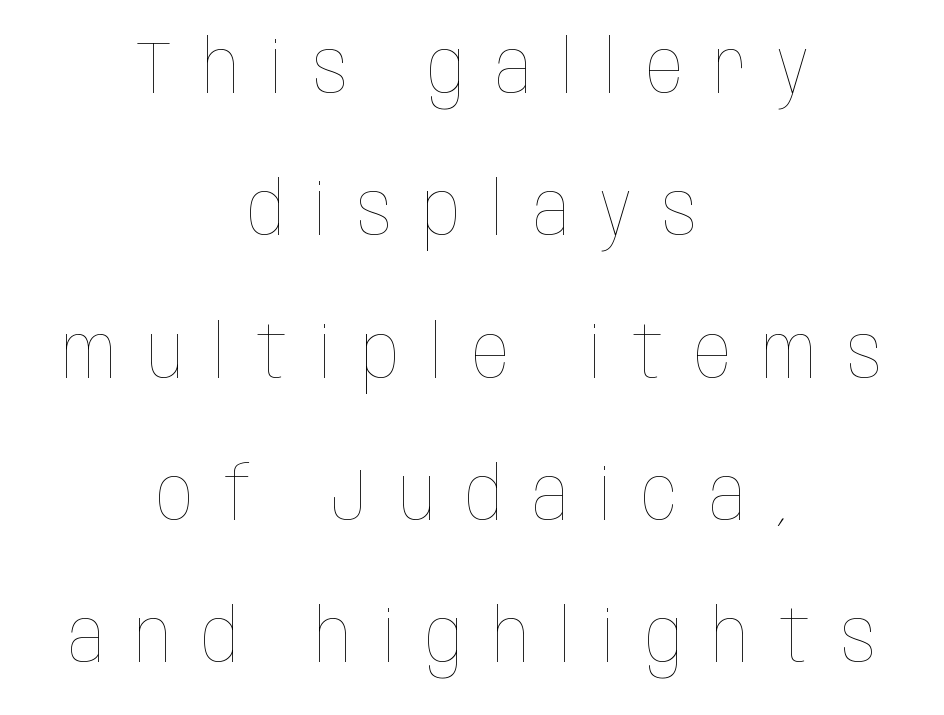
This rendering features lettering with no underline. The font sits on the lighter half of the weight spectrum, regular included. Honestly, the rows look like they've been pulled way apart. You can tell it's not italic because the verticals are truly vertical. This sample is center-justified, so both line endings float freely. The type is letterspaced generously, with wide tracking.
